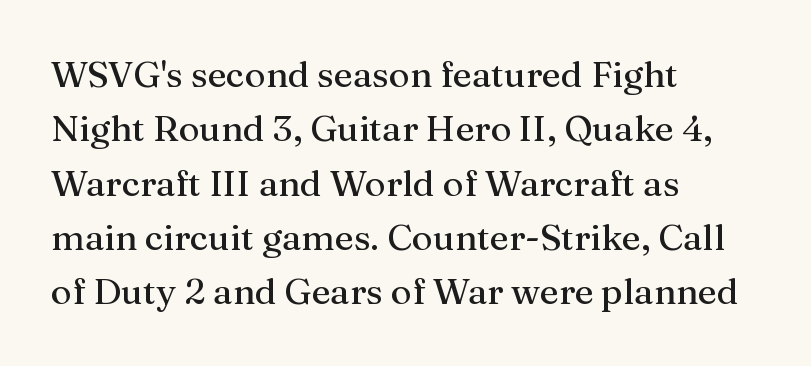
Line spacing here is normal. The lettering stays uniformly vertical, giving the passage a roman look. Quick note: underline off. The letters advance in unequal steps, a hallmark of proportional type.
